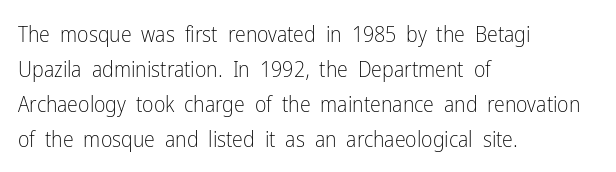
Every stem runs plumb, perpendicular to the baseline. Ink coverage per letter is moderate at most. Does extra space separate the letters? No, they use regular spacing. Line starts are locked; line ends wander. If you measured baseline to baseline, you'd find a middling distance.
